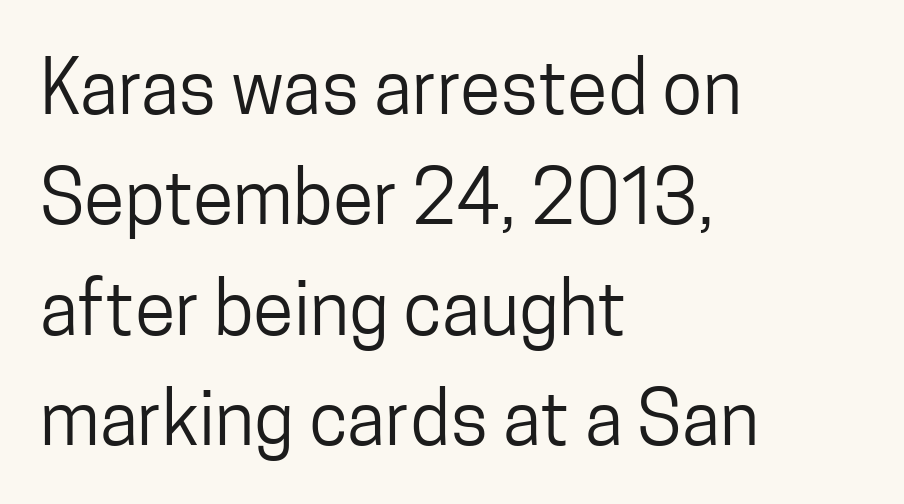
Rule under the text: the space is simply empty. Teacher's note: observe the even left margin — that is flush-left alignment. The passage shown stacks its lines at a standard gap. No letter is thick-stroked: the sample isn't bold. A typesetter would call this proportional, since set widths differ per character. Glyph-to-glyph distance matches everyday printed text.
